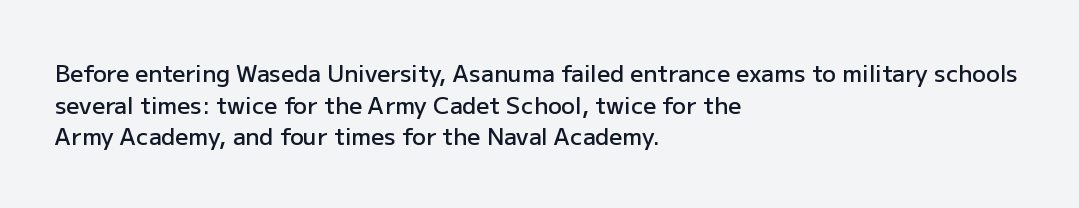
{"italic": "no", "bold": "semi", "underline": "no", "align": "left", "line_spacing": "normal", "line_spacing_ratio": 1.37, "letter_spacing": "normal", "letter_spacing_em": 0.0, "glyph_px": 23}
